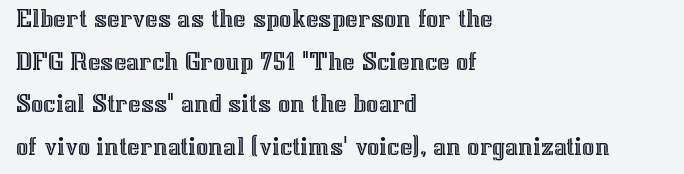
The words here are not underlined. Upright lettering throughout. This rendering leaves character spacing at its baseline value. These lines stack with their left ends in a neat column. Vertical spacing — default.
